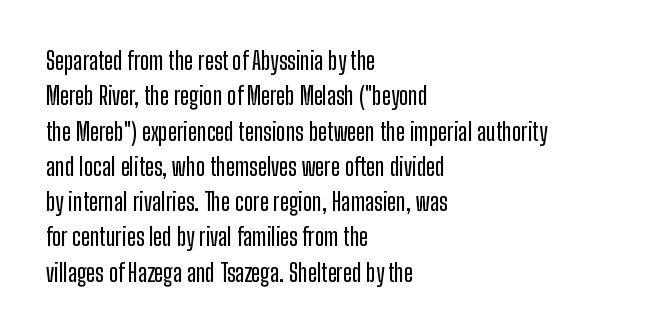
{"italic": "no", "underline": "no", "align": "left", "line_spacing": "normal", "line_spacing_ratio": 1.47, "letter_spacing": "normal", "letter_spacing_em": 0.0, "glyph_px": 24}
